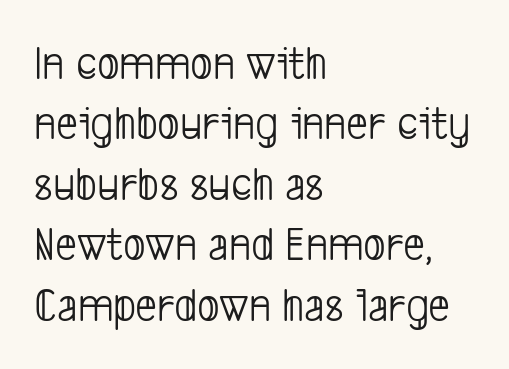
Descenders are the only things crossing below the line. The font sits on the lighter half of the weight spectrum, regular included. Casual observation: everything's shoved over to the left. Each letter keeps its own natural width here, so spacing adapts to shape.
